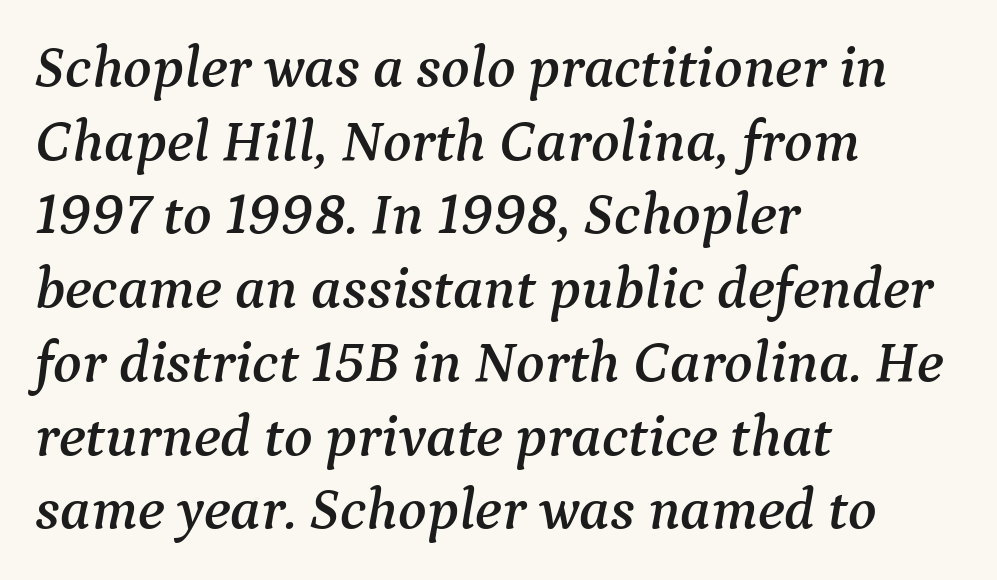
The lines sit at an ordinary, default distance from one another. What kind of face is this? One with serifs. Layout note: lines flush left. Tracking value appears to be zero — textbook default spacing. A typesetter would call this proportional, since set widths differ per character. Has an underline been added? It has not.
